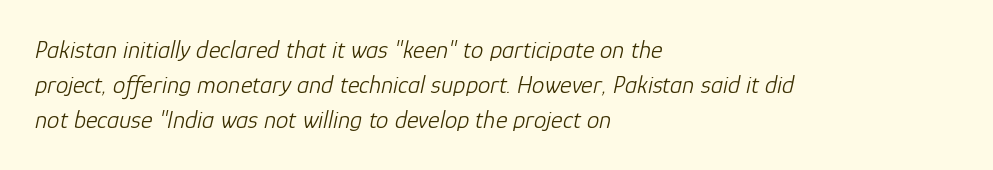
Q: Is the text bold? A: No.
Q: Is the text italic (slanted)? A: Yes, it leans right by about 12 degrees.
Q: Is the text underlined? A: No.
Q: How is the paragraph aligned? A: Left-aligned.
Q: Is the spacing between letters normal or unusually wide? A: Normal.
Q: Is the spacing between lines tight, normal or loose? A: Normal.
